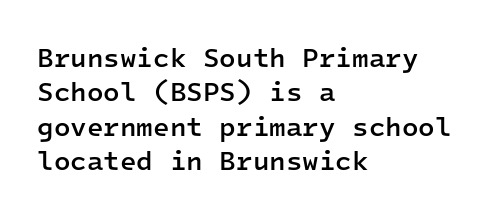
{"italic": "no", "bold": "semi", "underline": "no", "align": "left", "line_spacing": "normal", "line_spacing_ratio": 1.27, "letter_spacing": "normal", "letter_spacing_em": 0.0, "glyph_px": 27}
